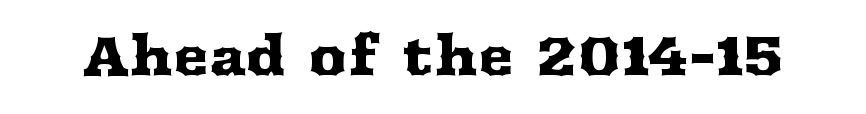
Q: Is the text italic (slanted)? A: No, it is upright.
Q: Is the typeface a serif or a sans-serif typeface? A: Serif.
Q: Is the text underlined? A: No.
Q: Is the spacing between letters normal or unusually wide? A: Normal.
Q: Width (condensed, normal, or wide)? A: Wide.
Q: Stroke contrast? A: Medium.
Q: x-height? A: Medium.
Q: Monospaced? A: No.
